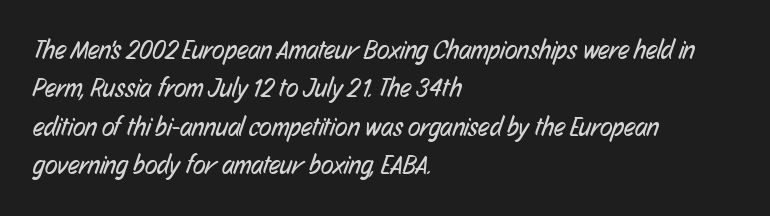
The image shows 26 px text type; set left-aligned, normal line spacing (1.48x), normal letter spacing, not underlined.
